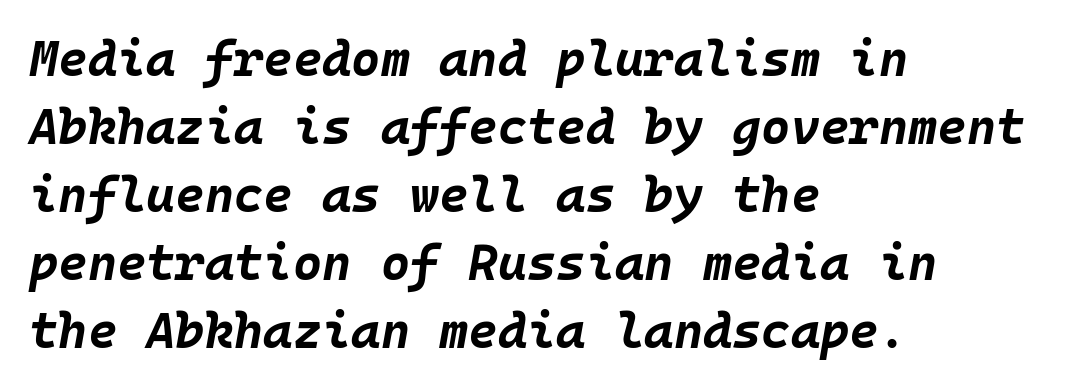
{"italic": "yes", "lean": "right", "slant_degrees": 10, "bold": "yes", "weight": "bold", "width": "normal", "stroke_contrast": "low", "x_height": "large", "monospaced": "yes", "underline": "no", "align": "left", "line_spacing": "normal", "line_spacing_ratio": 1.36, "letter_spacing": "normal", "letter_spacing_em": 0.0, "glyph_px": 50}
